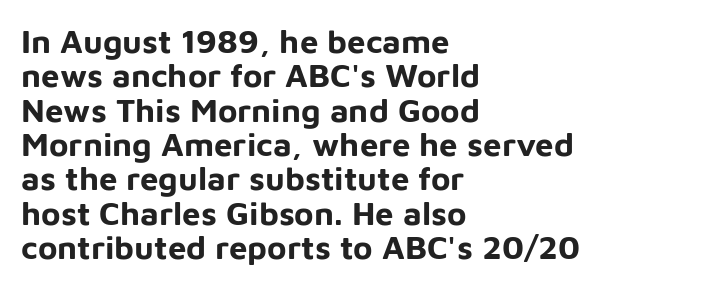
{"serif": "no", "italic": "no", "bold": "yes", "weight": "bold", "width": "normal", "stroke_contrast": "low", "x_height": "medium", "monospaced": "no", "underline": "no", "align": "left", "line_spacing": "tight", "line_spacing_ratio": 1.04, "letter_spacing": "normal", "letter_spacing_em": 0.0, "glyph_px": 33}
